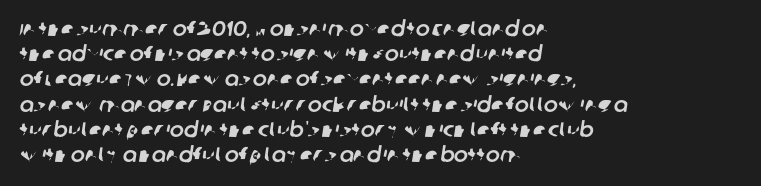
The image shows 21 px text type; set left-aligned, line spacing 1.2x, normal letter spacing, not underlined.
